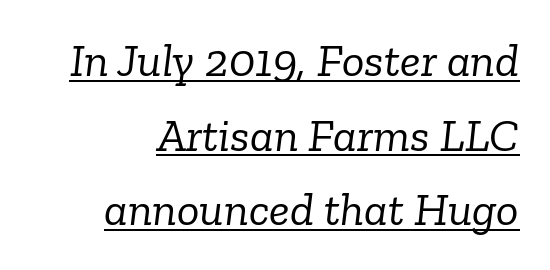
The image shows 47 px light serif type, italic (leaning right); set normal line spacing (1.59x), normal letter spacing, underlined; low stroke contrast and a medium x-height.
